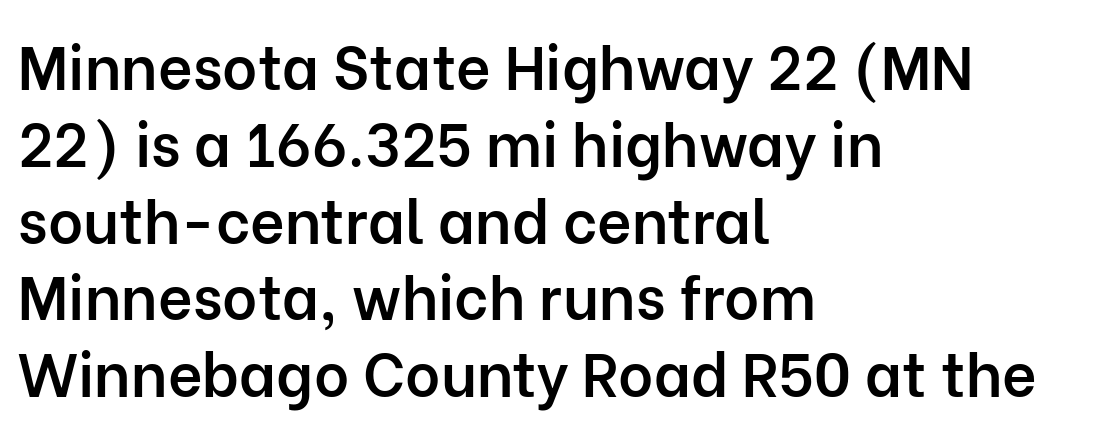
The image shows 60 px semibold sans-serif type, upright; set left-aligned, normal line spacing (1.28x), normal letter spacing, not underlined; low stroke contrast and a medium x-height.
